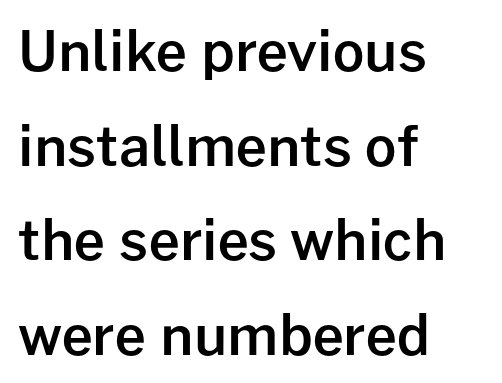
Q: Is the text bold? A: Semi-bold.
Q: Is the text italic (slanted)? A: No, it is upright.
Q: Is the typeface a serif or a sans-serif typeface? A: Sans-serif.
Q: Is the text underlined? A: No.
Q: How is the paragraph aligned? A: Left-aligned.
Q: Is the spacing between letters normal or unusually wide? A: Normal.
Q: Width (condensed, normal, or wide)? A: Normal.
Q: Stroke contrast? A: Low.
Q: x-height? A: Medium.
Q: Monospaced? A: No.
